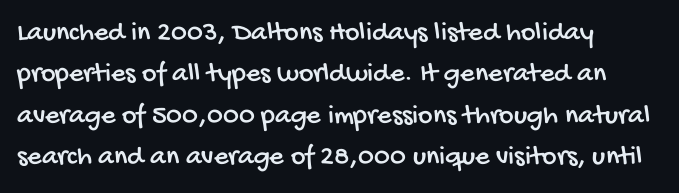
The image shows 28 px condensed sans-serif type; set left-aligned, normal line spacing (1.48x), normal letter spacing, not underlined; low stroke contrast and a large x-height.
